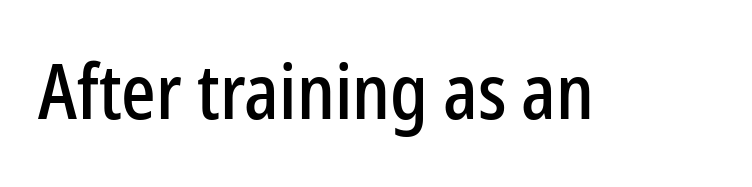
Is this a fixed-width face? No — the glyphs have proportional, varying widths. Italic? Not at all — the glyphs are vertical. The characters display no serif detailing; their extremities are plain. The baseline area is clear.
